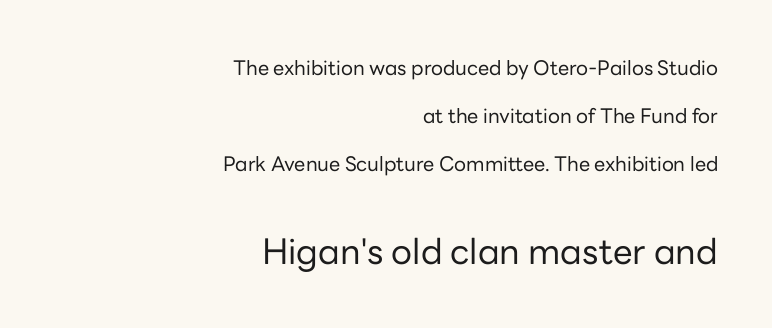
The image shows 35 px regular-weight sans-serif type, upright; set right-aligned, loose line spacing (2.41x), normal letter spacing, not underlined; the second (bottom) block is 1.75x larger; low stroke contrast and a medium x-height.
